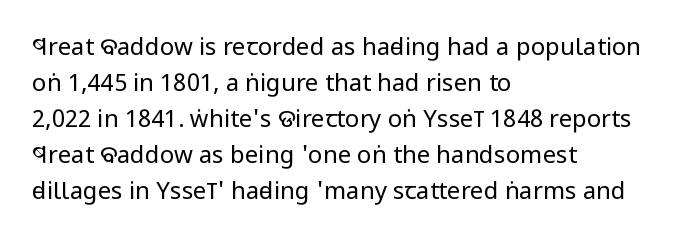
The image shows 24 px text type, upright; set left-aligned, normal line spacing (1.5x), normal letter spacing, not underlined.
